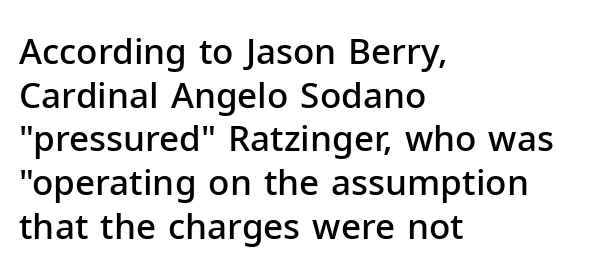
Type style note: lacks serifs. Notice how the passage keeps a crisp vertical edge on the left only. The gap between lines stays unmarked. Every letter is mildly thick-stroked: semibold rather than bold.
